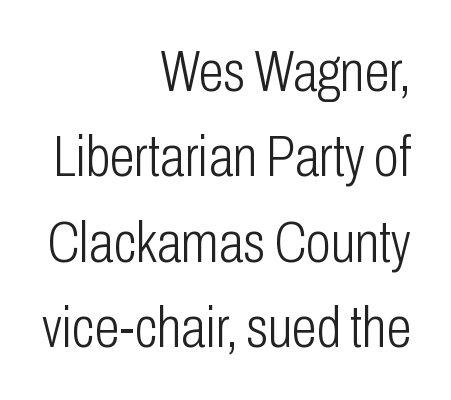
Teacher's note: observe the even right margin — that is flush-right alignment. Letterform terminals end flat and unadorned throughout the passage. It's the straight-up-and-down kind of type. You could not count columns in this text — the font is proportionally spaced. Underline: absent. Compared with typical paragraphs, the rows here are spaced about the same.
